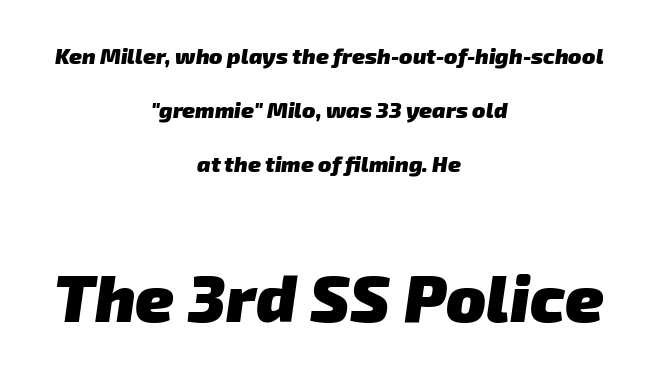
Bare-footed words on every line. I'd call this a sans setting — the letters go barefoot. Weight check: bold — yes, fully. The letterforms sit shoulder to shoulder at normal distance. Visually, the bottom section dominates because its glyphs are scaled up.
